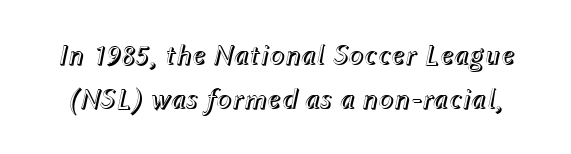
Q: Is the text italic (slanted)? A: Yes, it leans right by about 12 degrees.
Q: Is the text underlined? A: No.
Q: Is the spacing between letters normal or unusually wide? A: Normal.
Q: Is the spacing between lines tight, normal or loose? A: Normal.
Q: Width (condensed, normal, or wide)? A: Normal.
Q: x-height? A: Medium.
Q: Monospaced? A: No.
